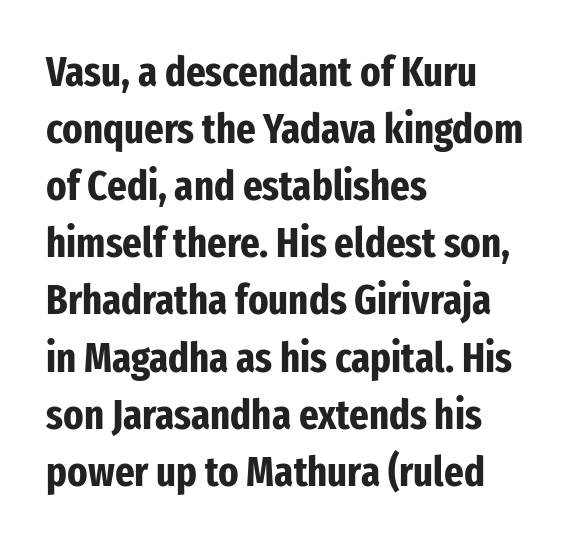
{"serif": "no", "italic": "no", "bold": "yes", "weight": "bold", "width": "condensed", "stroke_contrast": "low", "x_height": "medium", "monospaced": "no", "underline": "no", "align": "left", "line_spacing": "normal", "line_spacing_ratio": 1.36, "letter_spacing": "normal", "letter_spacing_em": 0.0, "glyph_px": 42}
